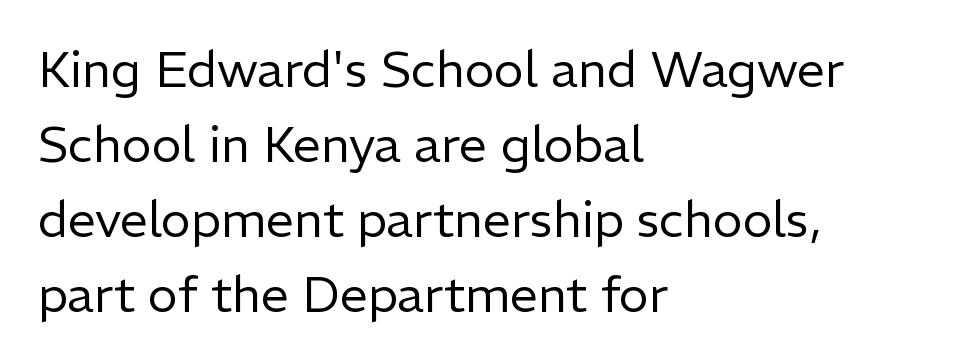
The image shows 50 px regular-weight sans-serif type, upright; set left-aligned, normal line spacing (1.5x), normal letter spacing, not underlined; low stroke contrast and a medium x-height.
